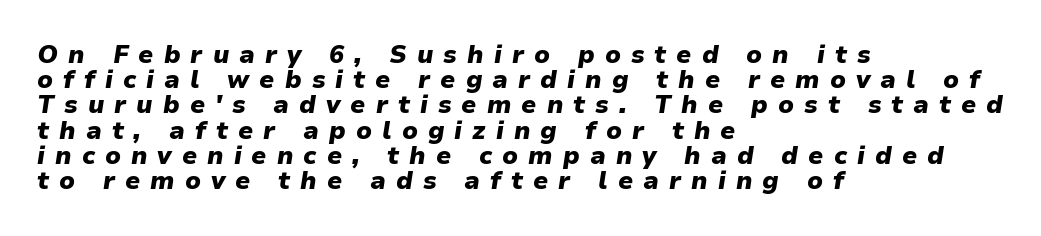
Q: Is the text bold? A: Yes.
Q: Is the text italic (slanted)? A: Yes, it leans right by about 9 degrees.
Q: Is the text underlined? A: No.
Q: How is the paragraph aligned? A: Left-aligned.
Q: Is the spacing between letters normal or unusually wide? A: Unusually wide.
Q: Is the spacing between lines tight, normal or loose? A: Tight.
